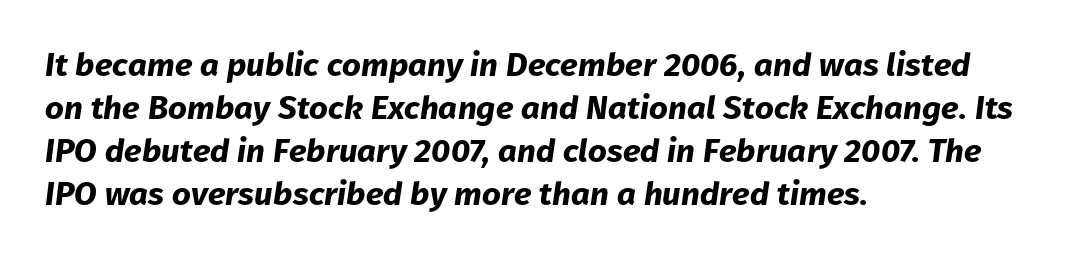
{"italic": "yes", "lean": "right", "slant_degrees": 8, "bold": "yes", "weight": "bold", "width": "normal", "stroke_contrast": "low", "x_height": "medium", "monospaced": "no", "underline": "no", "align": "left", "line_spacing": "normal", "line_spacing_ratio": 1.3, "letter_spacing": "normal", "letter_spacing_em": 0.0, "glyph_px": 33}
